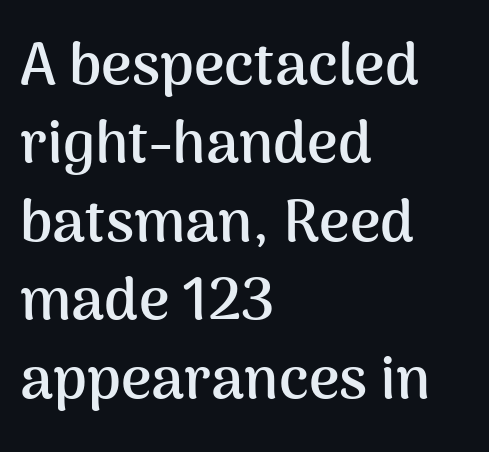
The image shows 59 px semibold sans-serif type, upright; set left-aligned, normal line spacing (1.33x), normal letter spacing, not underlined; medium stroke contrast and a medium x-height.
